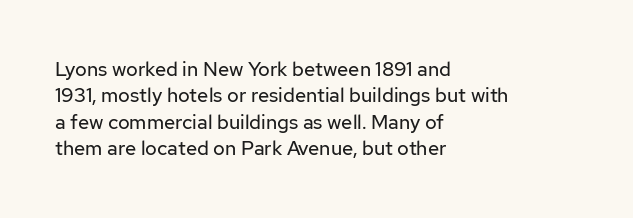
Characters remain perfectly vertical along every line. Rows of type keep a routine distance in the vertical direction. The face looks like a standard text weight, possibly lighter. Letter spacing: default. Each row of text sits above clean, open space.
